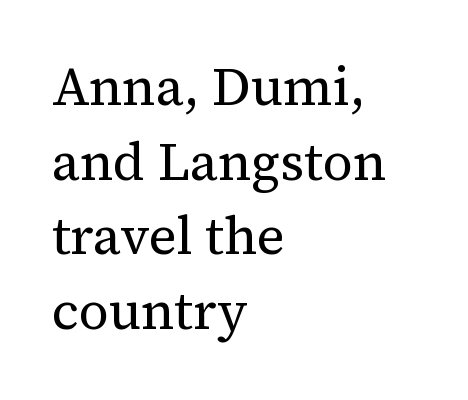
Q: Is the text bold? A: No.
Q: Is the text italic (slanted)? A: No, it is upright.
Q: Is the typeface a serif or a sans-serif typeface? A: Serif.
Q: Is the text underlined? A: No.
Q: How is the paragraph aligned? A: Left-aligned.
Q: Is the spacing between letters normal or unusually wide? A: Normal.
Q: Is the spacing between lines tight, normal or loose? A: Normal.
Q: Width (condensed, normal, or wide)? A: Normal.
Q: Stroke contrast? A: Medium.
Q: x-height? A: Medium.
Q: Monospaced? A: No.
